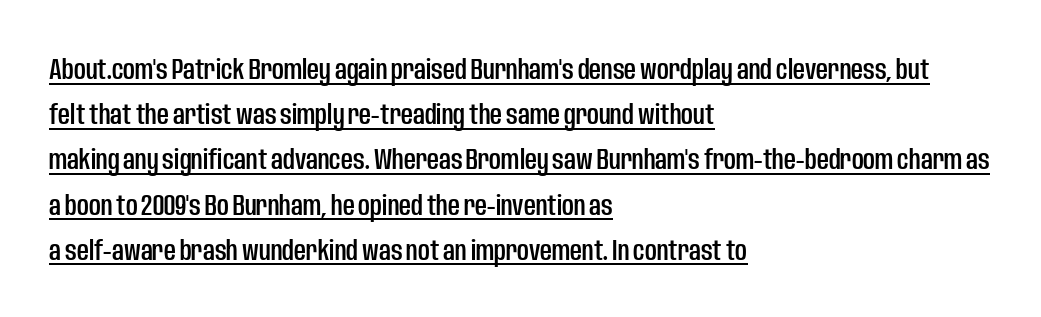
The image shows 29 px condensed sans-serif type, upright; set left-aligned, normal line spacing (1.56x), normal letter spacing, underlined; low stroke contrast and a large x-height.
